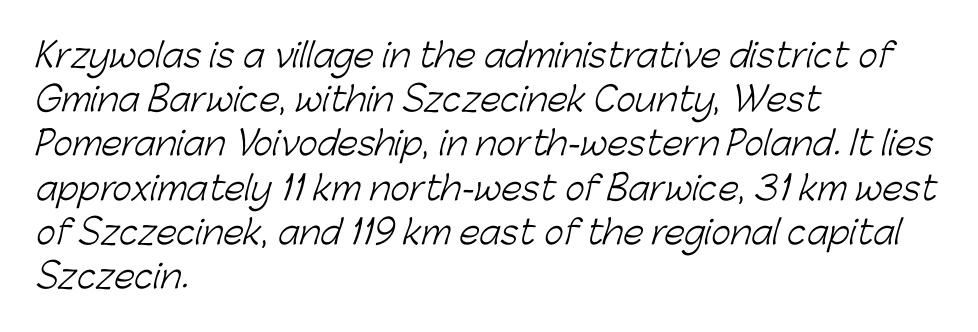
Q: Is the text bold? A: No.
Q: Is the typeface a serif or a sans-serif typeface? A: Sans-serif.
Q: Is the text underlined? A: No.
Q: How is the paragraph aligned? A: Left-aligned.
Q: Is the spacing between letters normal or unusually wide? A: Normal.
Q: Is the spacing between lines tight, normal or loose? A: Normal.
Q: Width (condensed, normal, or wide)? A: Normal.
Q: Stroke contrast? A: Low.
Q: x-height? A: Medium.
Q: Monospaced? A: No.
